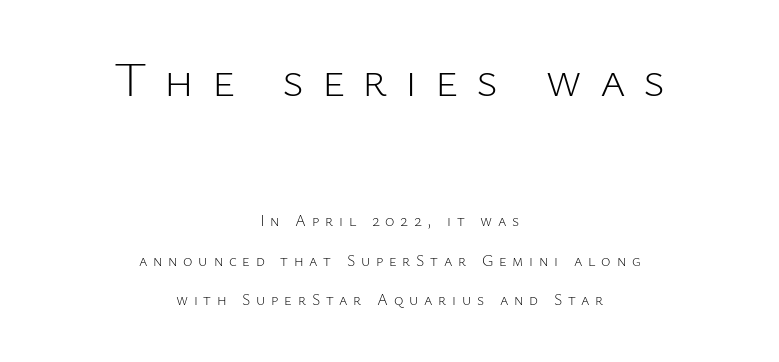
Q: Is the text bold? A: No.
Q: Is the text italic (slanted)? A: No, it is upright.
Q: Is the typeface a serif or a sans-serif typeface? A: Sans-serif.
Q: Is the text underlined? A: No.
Q: How is the paragraph aligned? A: Centered.
Q: Is the spacing between letters normal or unusually wide? A: Unusually wide.
Q: Is the spacing between lines tight, normal or loose? A: Loose.
Q: Which block of text is set in a larger size, the first (top) or the second (bottom)? A: The first (top) one.
Q: Width (condensed, normal, or wide)? A: Normal.
Q: Stroke contrast? A: Low.
Q: x-height? A: Medium.
Q: Monospaced? A: No.
